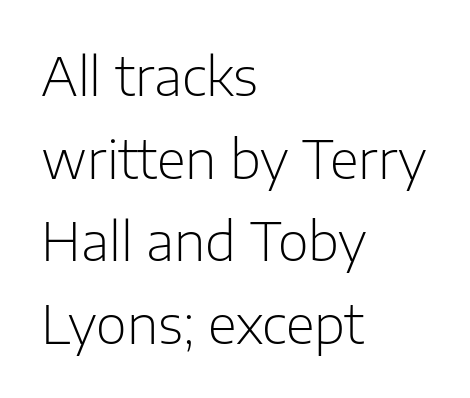
The image shows 53 px light sans-serif type, upright; set left-aligned, normal line spacing (1.56x), normal letter spacing, not underlined; low stroke contrast and a medium x-height.
